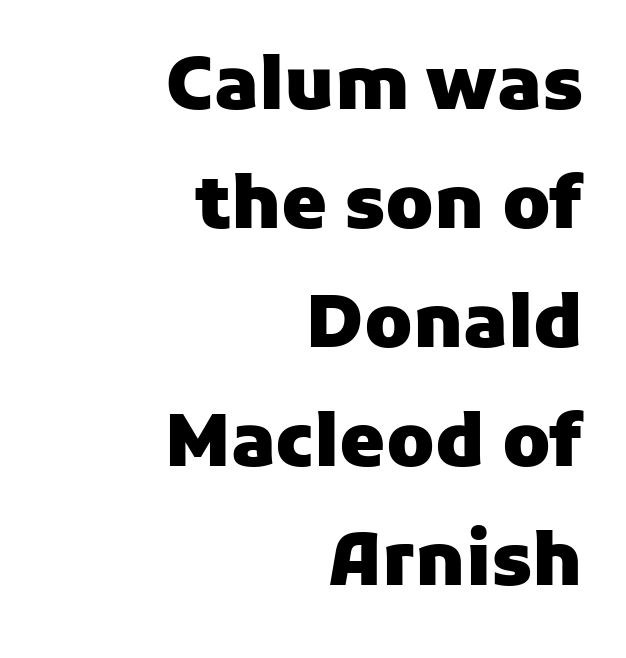
Q: Is the text bold? A: Yes.
Q: Is the text italic (slanted)? A: No, it is upright.
Q: Is the typeface a serif or a sans-serif typeface? A: Sans-serif.
Q: Is the text underlined? A: No.
Q: How is the paragraph aligned? A: Right-aligned.
Q: Is the spacing between letters normal or unusually wide? A: Normal.
Q: Is the spacing between lines tight, normal or loose? A: Normal.
Q: Width (condensed, normal, or wide)? A: Normal.
Q: Stroke contrast? A: Low.
Q: x-height? A: Medium.
Q: Monospaced? A: No.
